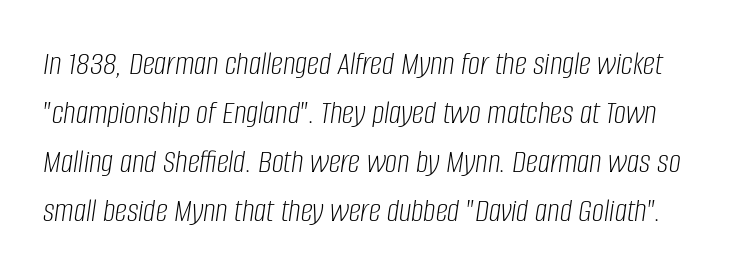
The image shows 34 px light, condensed type, italic (leaning right); set normal line spacing (1.44x), normal letter spacing, not underlined; low stroke contrast and a large x-height.
